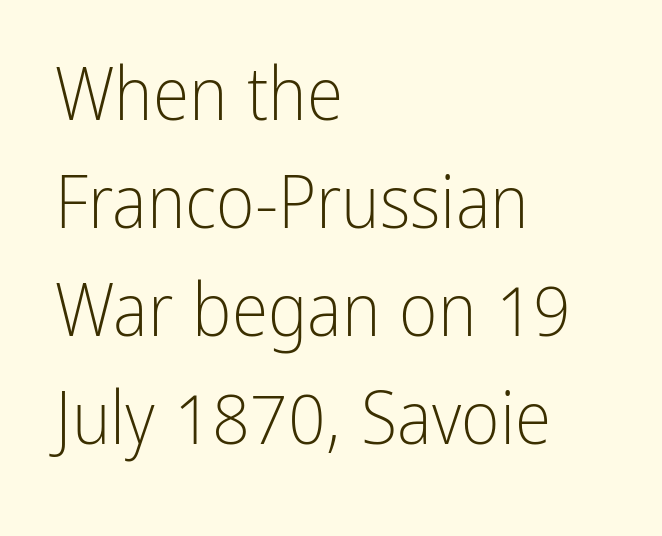
{"serif": "no", "italic": "no", "bold": "no", "weight": "light", "width": "condensed", "stroke_contrast": "low", "x_height": "medium", "monospaced": "no", "underline": "no", "align": "left", "line_spacing": "normal", "line_spacing_ratio": 1.46, "letter_spacing": "normal", "letter_spacing_em": 0.0, "glyph_px": 74}
